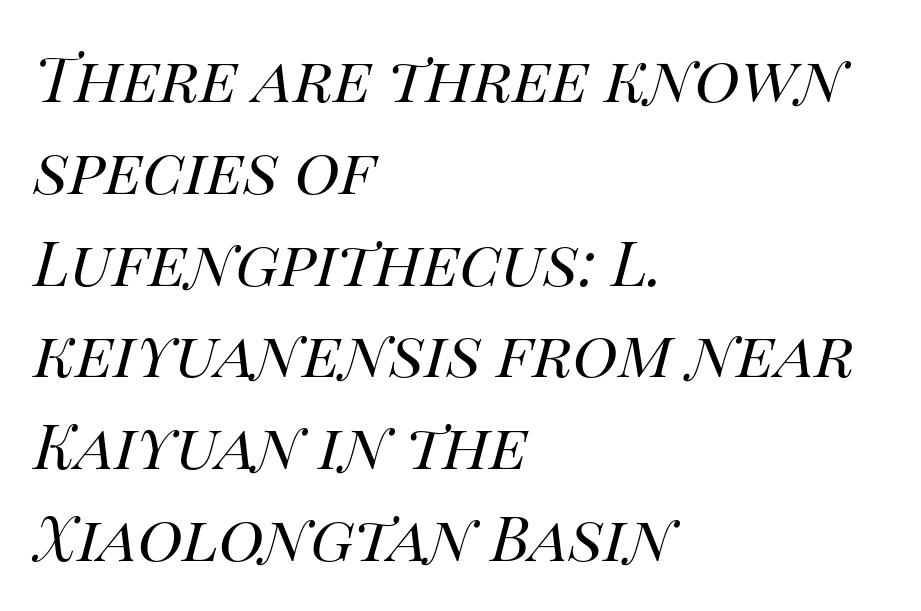
The image shows 62 px regular-weight type, italic (leaning right); set left-aligned, normal line spacing (1.48x), normal letter spacing, not underlined; high stroke contrast and a large x-height.
